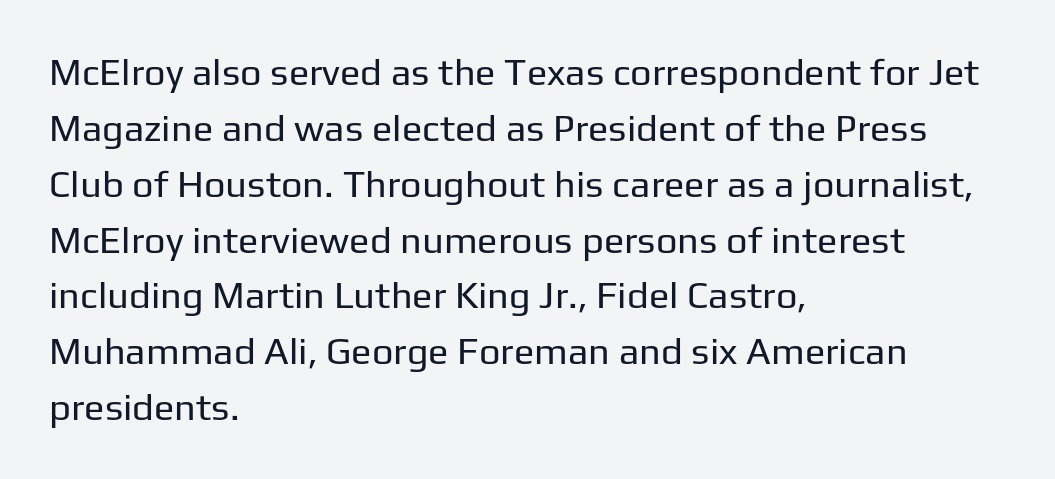
Do the characters align in a grid? No, the font is proportional. The string is rendered with underlining switched off. Serifs: no, the terminals of the letterforms are clean. Glyph-to-glyph distance matches everyday printed text. Interline gaps are of average width in this sample.
